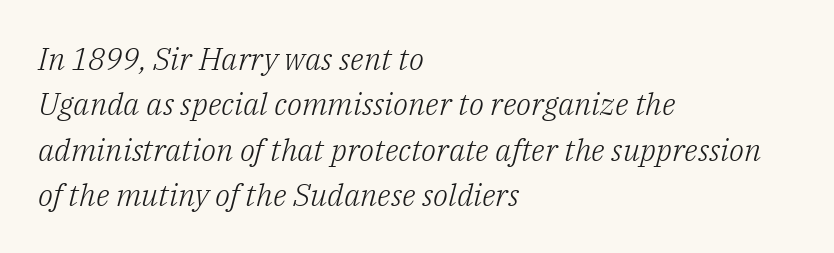
Q: Is the text bold? A: No.
Q: Is the text italic (slanted)? A: Yes, it leans right by about 14 degrees.
Q: Is the typeface a serif or a sans-serif typeface? A: Serif.
Q: Is the text underlined? A: No.
Q: How is the paragraph aligned? A: Left-aligned.
Q: Is the spacing between letters normal or unusually wide? A: Normal.
Q: Is the spacing between lines tight, normal or loose? A: Normal.
Q: Width (condensed, normal, or wide)? A: Normal.
Q: Stroke contrast? A: Low.
Q: x-height? A: Medium.
Q: Monospaced? A: No.
